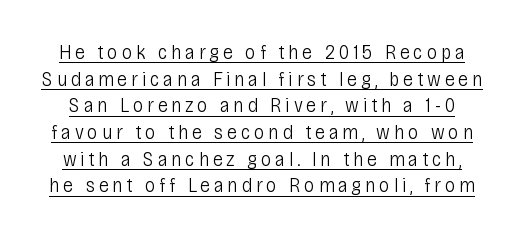
This is not heavy type; no bold has been used. No italicization has been applied; the sample stays upright. Rows of type keep a routine distance in the vertical direction. Each line of the rendering has a horizontal stroke beneath the glyphs.
